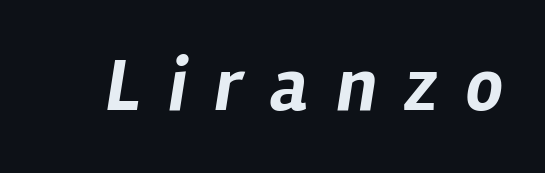
The image shows 74 px bold type, italic (leaning right); set unusually wide letter spacing (+0.38 em), not underlined; low stroke contrast and a medium x-height.
